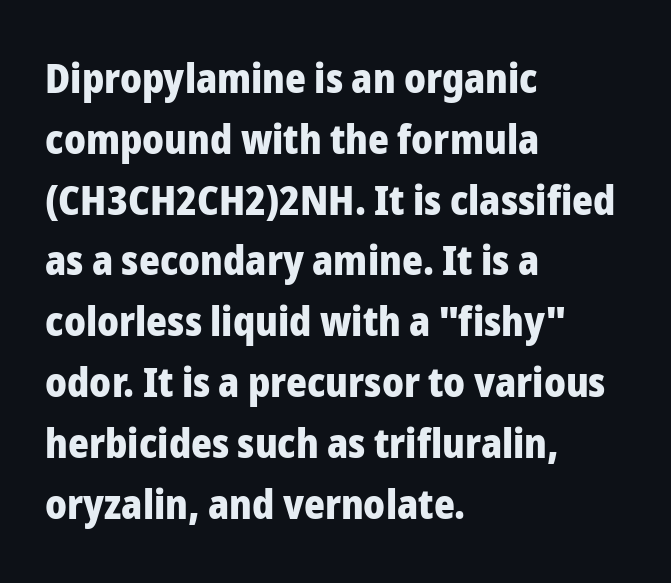
Q: Is the text bold? A: Yes.
Q: Is the text italic (slanted)? A: No, it is upright.
Q: Is the typeface a serif or a sans-serif typeface? A: Sans-serif.
Q: Is the text underlined? A: No.
Q: How is the paragraph aligned? A: Left-aligned.
Q: Is the spacing between letters normal or unusually wide? A: Normal.
Q: Is the spacing between lines tight, normal or loose? A: Normal.
Q: Width (condensed, normal, or wide)? A: Normal.
Q: Stroke contrast? A: Low.
Q: x-height? A: Medium.
Q: Monospaced? A: No.
